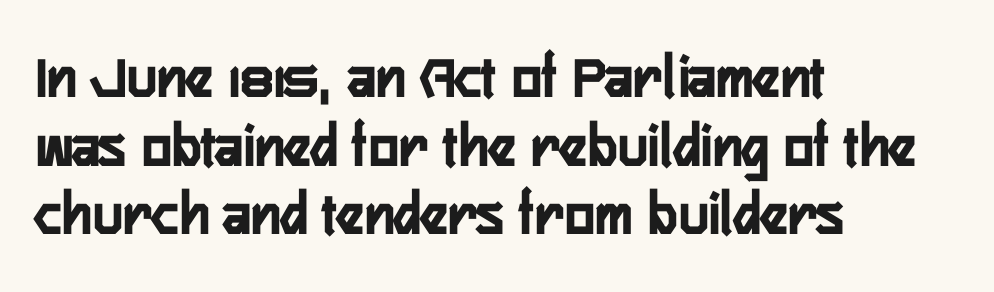
{"serif": "no", "italic": "no", "bold": "yes", "weight": "semibold", "width": "condensed", "stroke_contrast": "low", "x_height": "medium", "monospaced": "no", "underline": "no", "align": "left", "line_spacing": "tight", "line_spacing_ratio": 1.09, "letter_spacing": "normal", "letter_spacing_em": 0.0, "glyph_px": 63}
